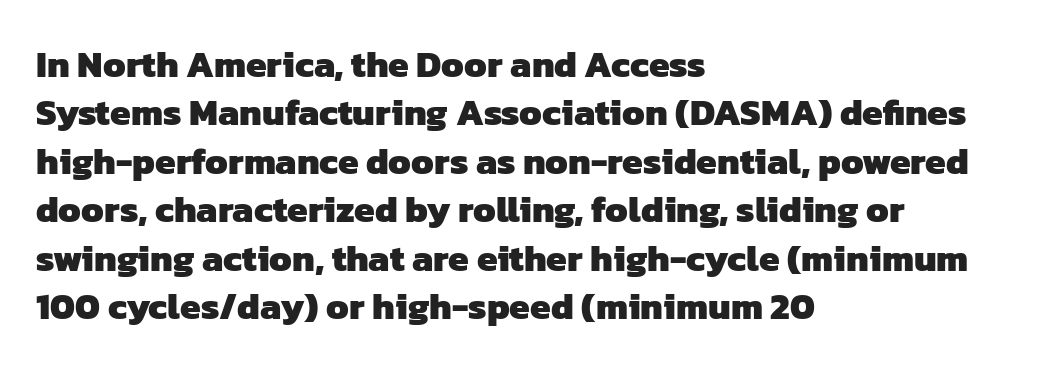
Q: Is the text bold? A: Yes.
Q: Is the typeface a serif or a sans-serif typeface? A: Sans-serif.
Q: Is the text underlined? A: No.
Q: How is the paragraph aligned? A: Left-aligned.
Q: Is the spacing between letters normal or unusually wide? A: Normal.
Q: Is the spacing between lines tight, normal or loose? A: Normal.
Q: Width (condensed, normal, or wide)? A: Normal.
Q: Stroke contrast? A: Low.
Q: x-height? A: Medium.
Q: Monospaced? A: No.
